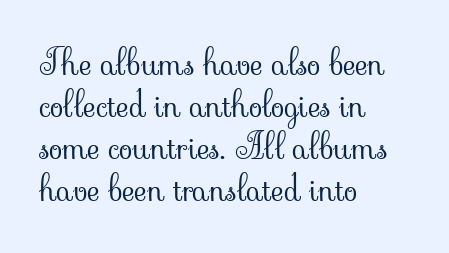
The image shows 35 px light serif type, upright; set left-aligned, line spacing 1.2x, normal letter spacing, not underlined; low stroke contrast and a small x-height.
